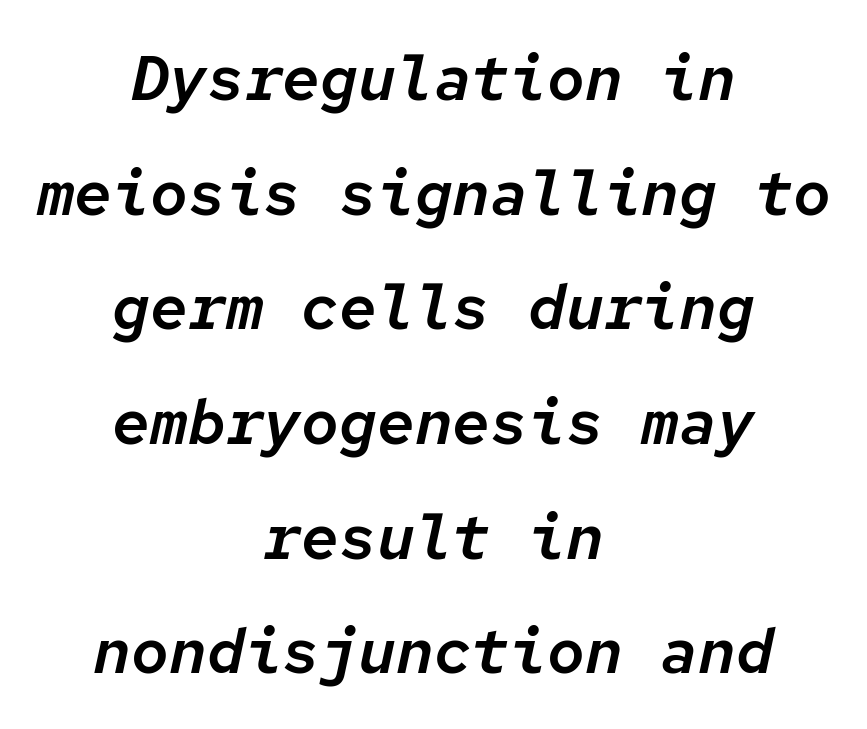
{"italic": "yes", "lean": "right", "slant_degrees": 12, "width": "normal", "stroke_contrast": "low", "x_height": "medium", "monospaced": "yes", "underline": "no", "align": "center", "line_spacing_ratio": 1.82, "letter_spacing": "normal", "letter_spacing_em": 0.0, "glyph_px": 63}
